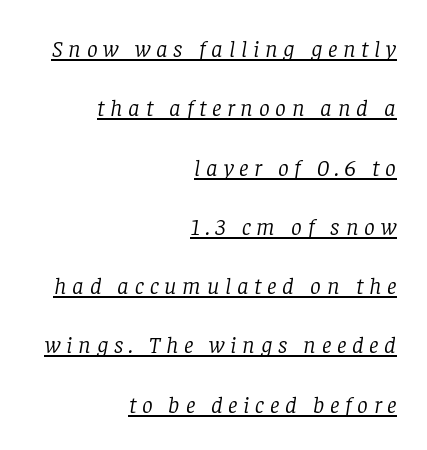
Q: Is the text bold? A: No.
Q: Is the text italic (slanted)? A: Yes, it leans right by about 8 degrees.
Q: Is the text underlined? A: Yes.
Q: How is the paragraph aligned? A: Right-aligned.
Q: Is the spacing between letters normal or unusually wide? A: Unusually wide.
Q: Is the spacing between lines tight, normal or loose? A: Loose.
